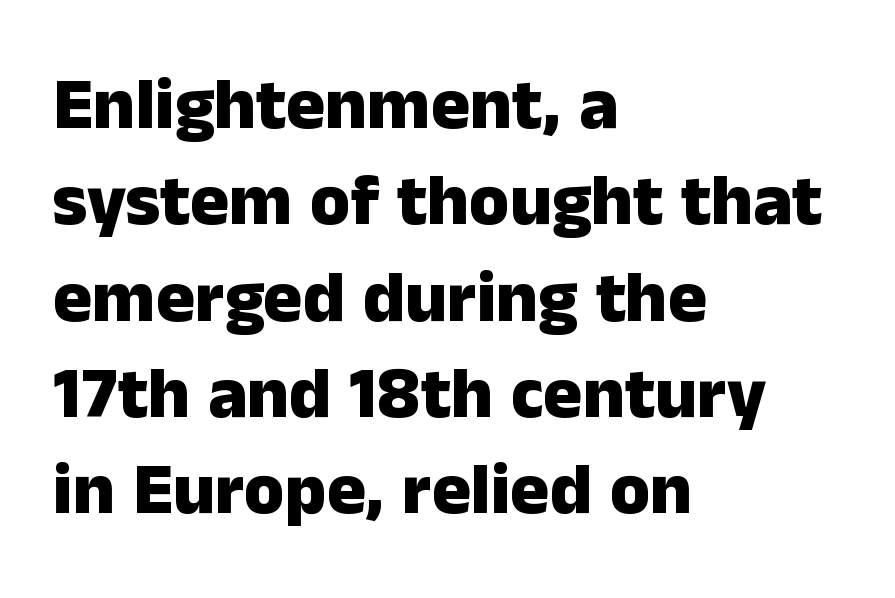
{"serif": "no", "italic": "no", "bold": "yes", "weight": "heavy", "width": "normal", "stroke_contrast": "low", "x_height": "medium", "monospaced": "no", "underline": "no", "align": "left", "line_spacing": "normal", "line_spacing_ratio": 1.32, "letter_spacing": "normal", "letter_spacing_em": 0.0, "glyph_px": 73}
